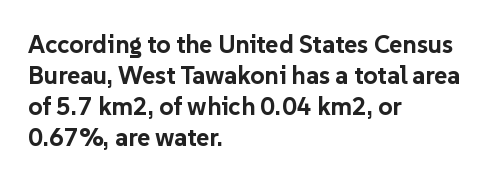
{"italic": "no", "bold": "yes", "underline": "no", "align": "left", "line_spacing_ratio": 1.24, "letter_spacing": "normal", "letter_spacing_em": 0.0, "glyph_px": 25}
